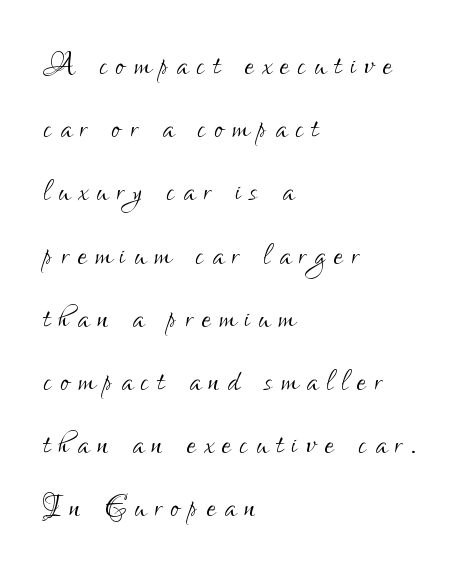
Q: Is the text bold? A: No.
Q: Is the text italic (slanted)? A: Yes.
Q: Is the typeface a serif or a sans-serif typeface? A: Sans-serif.
Q: Is the text underlined? A: No.
Q: How is the paragraph aligned? A: Left-aligned.
Q: Is the spacing between letters normal or unusually wide? A: Unusually wide.
Q: Is the spacing between lines tight, normal or loose? A: Normal.
Q: Width (condensed, normal, or wide)? A: Condensed.
Q: Stroke contrast? A: Low.
Q: x-height? A: Small.
Q: Monospaced? A: No.
